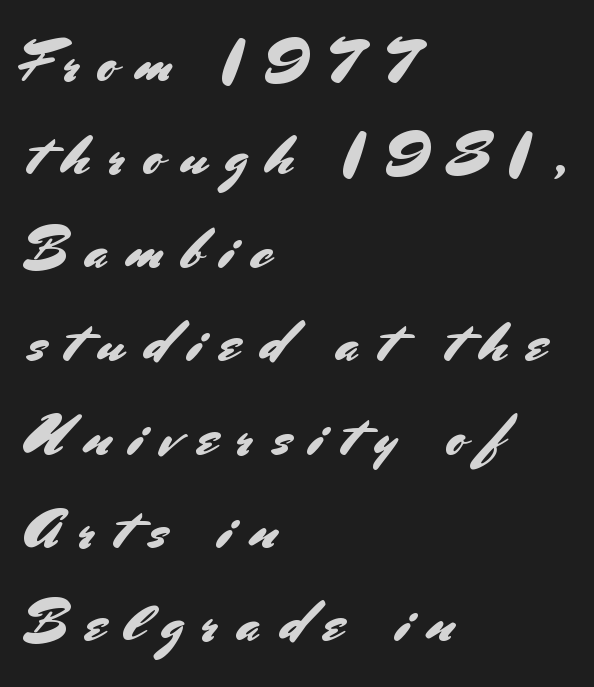
{"serif": "no", "width": "normal", "stroke_contrast": "medium", "x_height": "small", "monospaced": "no", "underline": "no", "align": "left", "line_spacing": "normal", "line_spacing_ratio": 1.61, "letter_spacing": "wide", "letter_spacing_em": 0.32, "glyph_px": 58}
